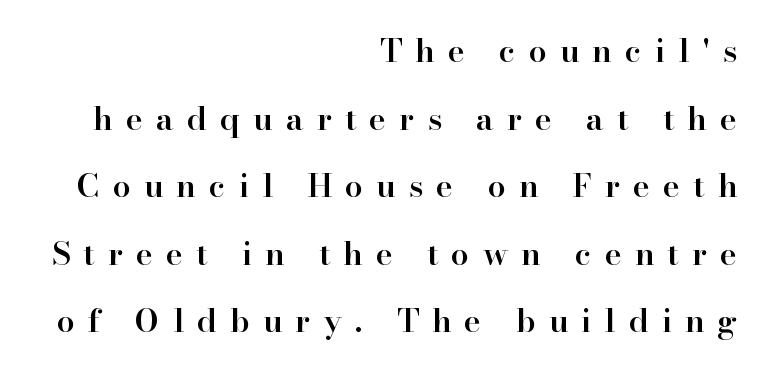
The image shows 32 px semibold serif type, upright; set right-aligned, loose line spacing (2.11x), unusually wide letter spacing (+0.41 em), not underlined; high stroke contrast and a small x-height.
